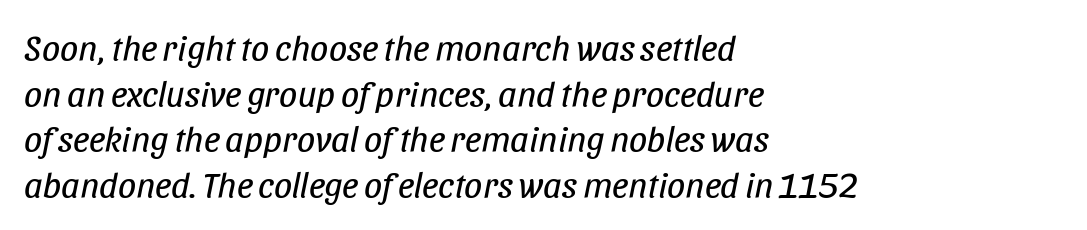
{"italic": "yes", "lean": "right", "slant_degrees": 11, "bold": "no", "weight": "regular", "width": "condensed", "stroke_contrast": "low", "x_height": "large", "monospaced": "no", "underline": "no", "align": "left", "line_spacing": "normal", "line_spacing_ratio": 1.27, "letter_spacing": "normal", "letter_spacing_em": 0.0, "glyph_px": 36}
